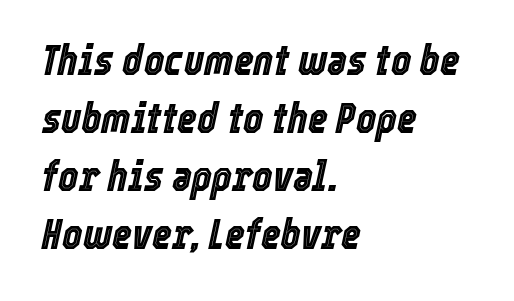
Q: Is the text italic (slanted)? A: Yes, it leans right by about 12 degrees.
Q: Is the text underlined? A: No.
Q: How is the paragraph aligned? A: Left-aligned.
Q: Is the spacing between letters normal or unusually wide? A: Normal.
Q: Is the spacing between lines tight, normal or loose? A: Normal.
Q: Width (condensed, normal, or wide)? A: Condensed.
Q: x-height? A: Medium.
Q: Monospaced? A: No.
